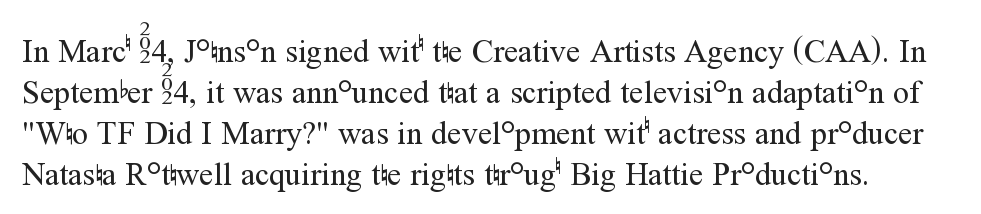
Q: Is the text bold? A: No.
Q: Is the text italic (slanted)? A: No, it is upright.
Q: Is the typeface a serif or a sans-serif typeface? A: Serif.
Q: Is the text underlined? A: No.
Q: Is the spacing between letters normal or unusually wide? A: Normal.
Q: Is the spacing between lines tight, normal or loose? A: Normal.
Q: Width (condensed, normal, or wide)? A: Normal.
Q: Stroke contrast? A: Medium.
Q: x-height? A: Medium.
Q: Monospaced? A: No.
